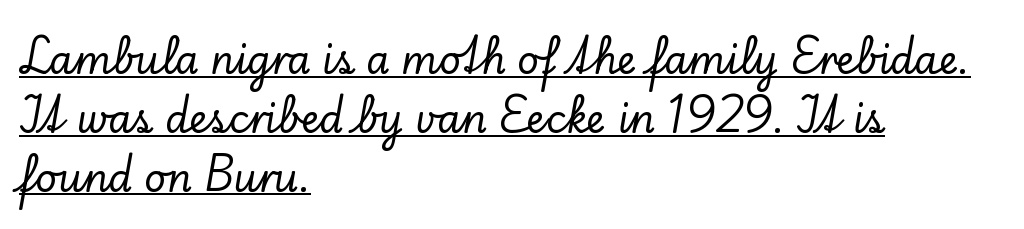
{"serif": "yes", "width": "normal", "stroke_contrast": "low", "x_height": "small", "monospaced": "no", "underline": "yes", "align": "left", "line_spacing": "normal", "line_spacing_ratio": 1.55, "letter_spacing": "normal", "letter_spacing_em": 0.0, "glyph_px": 38}
